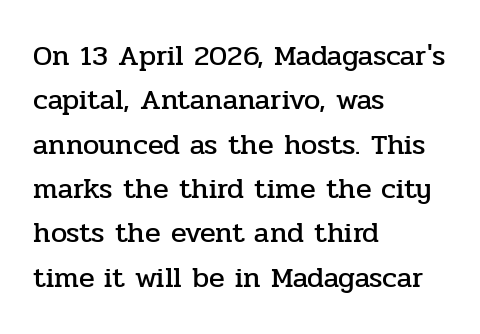
Q: Is the text italic (slanted)? A: No, it is upright.
Q: Is the typeface a serif or a sans-serif typeface? A: Serif.
Q: Is the text underlined? A: No.
Q: How is the paragraph aligned? A: Left-aligned.
Q: Is the spacing between letters normal or unusually wide? A: Normal.
Q: Is the spacing between lines tight, normal or loose? A: Normal.
Q: Width (condensed, normal, or wide)? A: Normal.
Q: Stroke contrast? A: Low.
Q: x-height? A: Medium.
Q: Monospaced? A: No.
